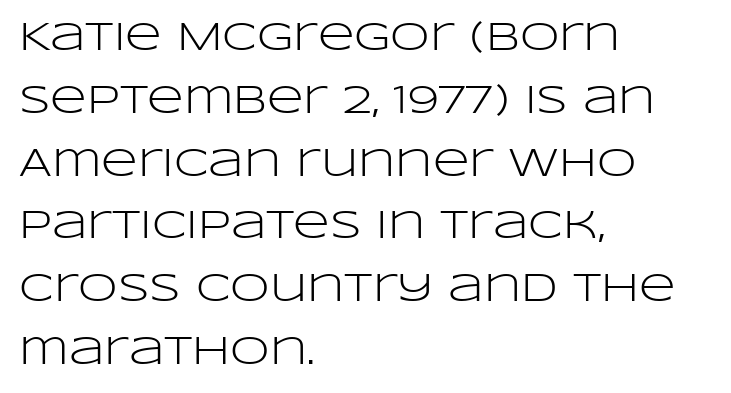
Q: Is the text bold? A: No.
Q: Is the text italic (slanted)? A: No, it is upright.
Q: Is the typeface a serif or a sans-serif typeface? A: Sans-serif.
Q: Is the text underlined? A: No.
Q: How is the paragraph aligned? A: Left-aligned.
Q: Is the spacing between letters normal or unusually wide? A: Normal.
Q: Is the spacing between lines tight, normal or loose? A: Normal.
Q: Width (condensed, normal, or wide)? A: Wide.
Q: Stroke contrast? A: Low.
Q: x-height? A: Large.
Q: Monospaced? A: No.
